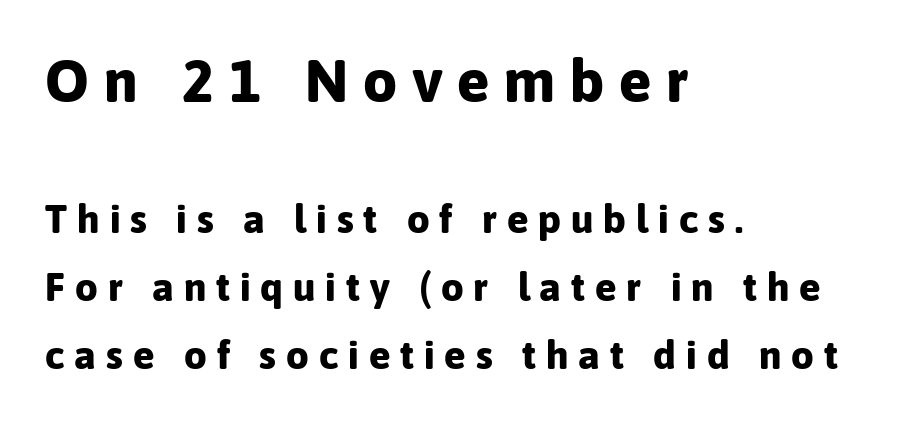
{"serif": "no", "italic": "no", "bold": "yes", "weight": "bold", "width": "normal", "stroke_contrast": "low", "x_height": "medium", "monospaced": "no", "underline": "no", "align": "left", "line_spacing": "normal", "line_spacing_ratio": 1.7, "letter_spacing": "wide", "letter_spacing_em": 0.25, "larger_block": "first", "size_ratio": 1.5, "glyph_px": 60}
